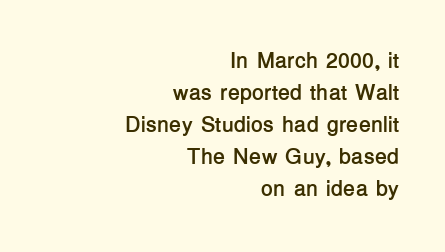
{"italic": "no", "bold": "yes", "underline": "no", "align": "right", "line_spacing": "normal", "line_spacing_ratio": 1.46, "letter_spacing": "normal", "letter_spacing_em": 0.0, "glyph_px": 22}
